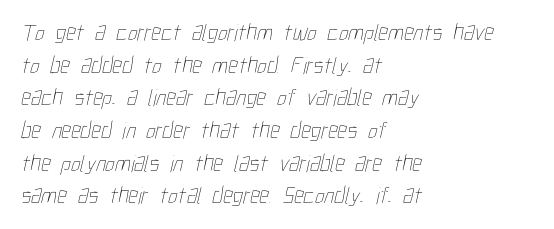
The image shows 24 px text type; set left-aligned, normal line spacing (1.36x), normal letter spacing, not underlined.
